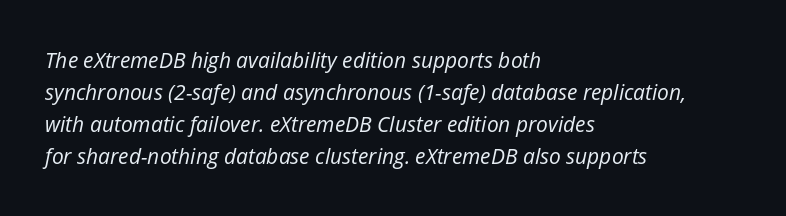
{"italic": "yes", "lean": "right", "slant_degrees": 12, "bold": "no", "underline": "no", "align": "left", "line_spacing": "normal", "line_spacing_ratio": 1.52, "letter_spacing": "normal", "letter_spacing_em": 0.0, "glyph_px": 21}
